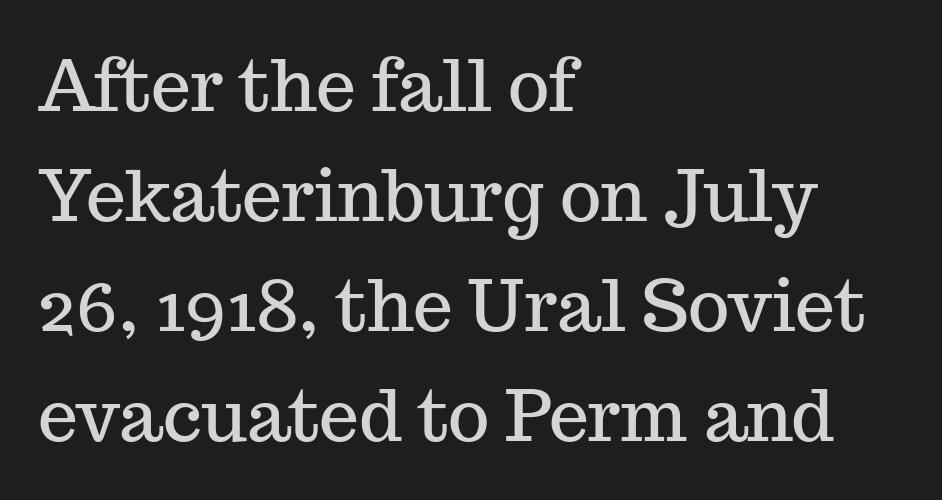
Q: Is the text italic (slanted)? A: No, it is upright.
Q: Is the typeface a serif or a sans-serif typeface? A: Serif.
Q: Is the text underlined? A: No.
Q: How is the paragraph aligned? A: Left-aligned.
Q: Is the spacing between letters normal or unusually wide? A: Normal.
Q: Is the spacing between lines tight, normal or loose? A: Normal.
Q: Width (condensed, normal, or wide)? A: Normal.
Q: Stroke contrast? A: Medium.
Q: x-height? A: Medium.
Q: Monospaced? A: No.
